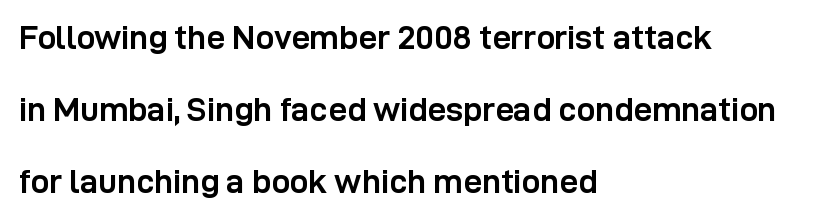
Rule under the text: the space is simply empty. Here the glyphs are tracked normally, forming tight word shapes. Ascenders rise straight up at ninety degrees. You could fit nearly another row in the gap between these rows. No feet cap the strokes, marking this as sans-serif type. Spacing verdict: proportional, widths tailored to each character.
